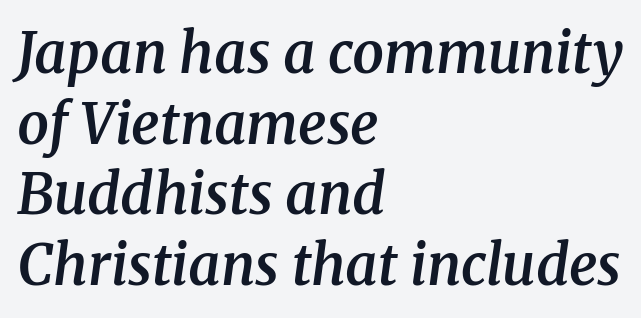
Q: Is the text bold? A: Semi-bold.
Q: Is the text italic (slanted)? A: Yes, it leans right by about 8 degrees.
Q: Is the typeface a serif or a sans-serif typeface? A: Serif.
Q: Is the text underlined? A: No.
Q: How is the paragraph aligned? A: Left-aligned.
Q: Is the spacing between letters normal or unusually wide? A: Normal.
Q: Is the spacing between lines tight, normal or loose? A: Normal.
Q: Width (condensed, normal, or wide)? A: Normal.
Q: Stroke contrast? A: Medium.
Q: x-height? A: Medium.
Q: Monospaced? A: No.
